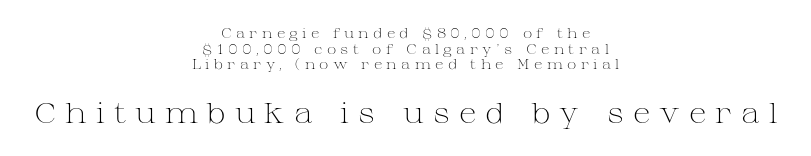
The image shows 29 px light, wide serif type, upright; set centered, tight line spacing (1.11x), unusually wide letter spacing (+0.31 em), not underlined; the second (bottom) block is 2.07x larger; medium stroke contrast and a medium x-height.
